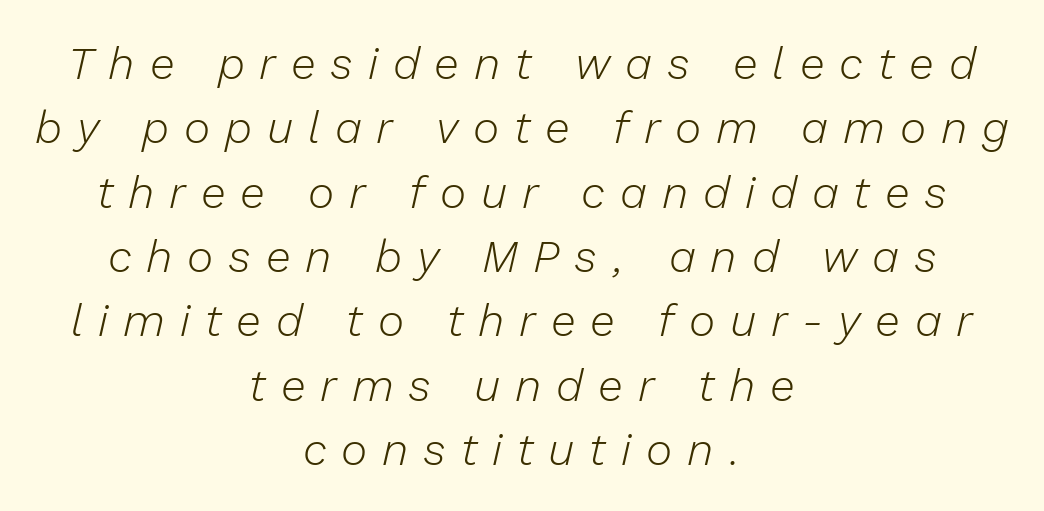
These lines have a slow, spaced-out rhythm from letter to letter. Typeset on center — no edge is straight. Students, observe: this is what conventionally led text looks like. Looks like regular typesetting: each glyph gets only the width it needs.
